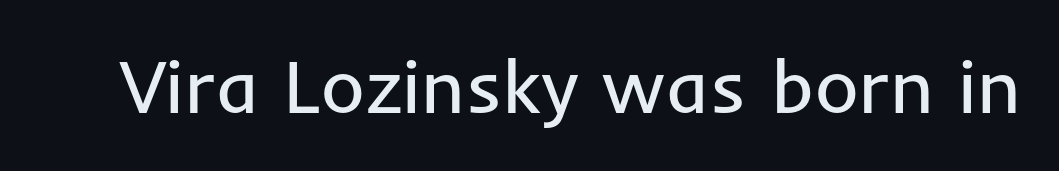
{"serif": "no", "italic": "no", "bold": "no", "weight": "regular", "width": "normal", "stroke_contrast": "low", "x_height": "medium", "monospaced": "no", "underline": "no", "letter_spacing": "normal", "letter_spacing_em": 0.0, "glyph_px": 75}
